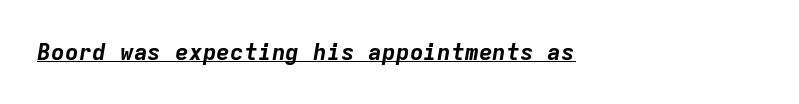
{"italic": "yes", "lean": "right", "slant_degrees": 9, "bold": "yes", "underline": "yes", "align": "left", "letter_spacing": "normal", "letter_spacing_em": 0.0, "glyph_px": 23}
